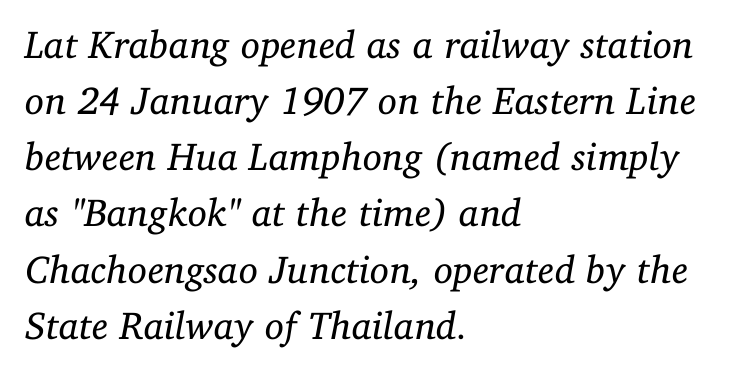
{"serif": "yes", "italic": "yes", "lean": "right", "slant_degrees": 11, "bold": "no", "weight": "regular", "width": "normal", "stroke_contrast": "low", "x_height": "medium", "monospaced": "no", "underline": "no", "align": "left", "line_spacing": "normal", "line_spacing_ratio": 1.44, "letter_spacing": "normal", "letter_spacing_em": 0.0, "glyph_px": 39}
